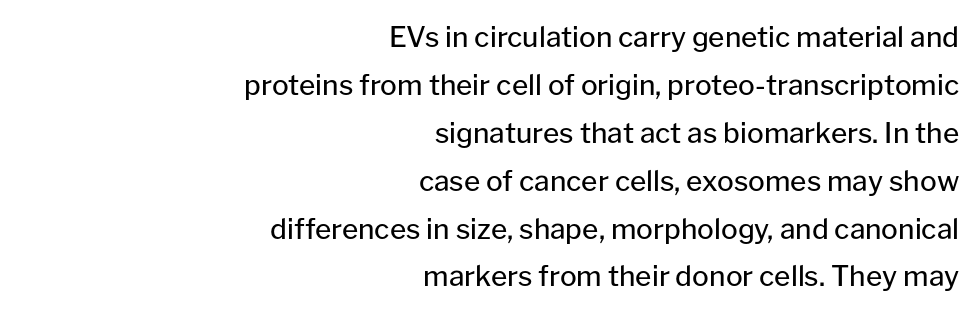
Q: Is the text bold? A: No.
Q: Is the text italic (slanted)? A: No, it is upright.
Q: Is the typeface a serif or a sans-serif typeface? A: Sans-serif.
Q: Is the text underlined? A: No.
Q: How is the paragraph aligned? A: Right-aligned.
Q: Is the spacing between letters normal or unusually wide? A: Normal.
Q: Width (condensed, normal, or wide)? A: Normal.
Q: Stroke contrast? A: Low.
Q: x-height? A: Medium.
Q: Monospaced? A: No.
